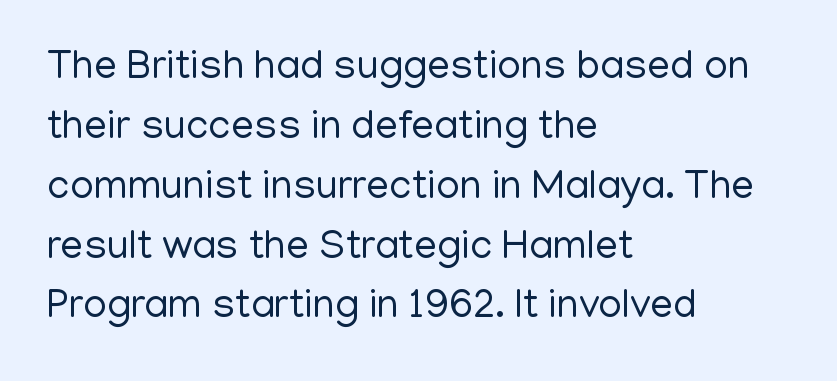
The image shows 41 px regular-weight sans-serif type, upright; set left-aligned, normal line spacing (1.46x), normal letter spacing, not underlined; low stroke contrast and a medium x-height.
